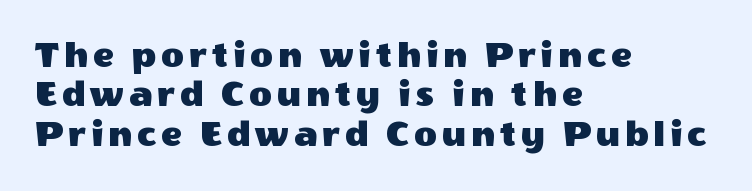
The image shows 39 px sans-serif type, upright; set left-aligned, tight line spacing (1.01x), not underlined; a large x-height.
